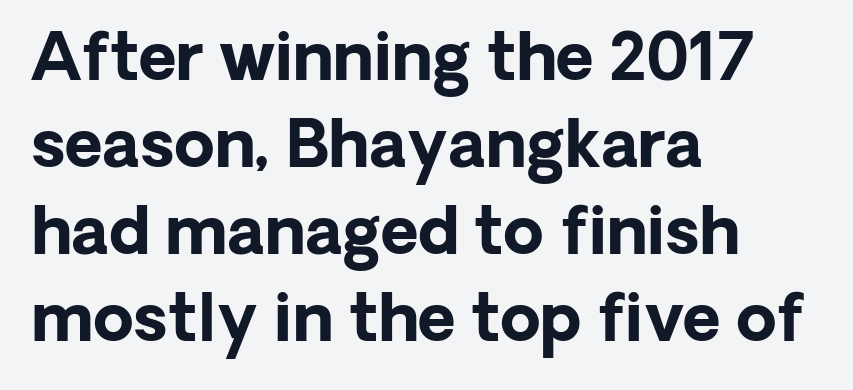
Q: Is the text bold? A: Yes.
Q: Is the text italic (slanted)? A: No, it is upright.
Q: Is the typeface a serif or a sans-serif typeface? A: Sans-serif.
Q: Is the text underlined? A: No.
Q: How is the paragraph aligned? A: Left-aligned.
Q: Is the spacing between letters normal or unusually wide? A: Normal.
Q: Is the spacing between lines tight, normal or loose? A: Normal.
Q: Width (condensed, normal, or wide)? A: Normal.
Q: Stroke contrast? A: Low.
Q: x-height? A: Medium.
Q: Monospaced? A: No.
